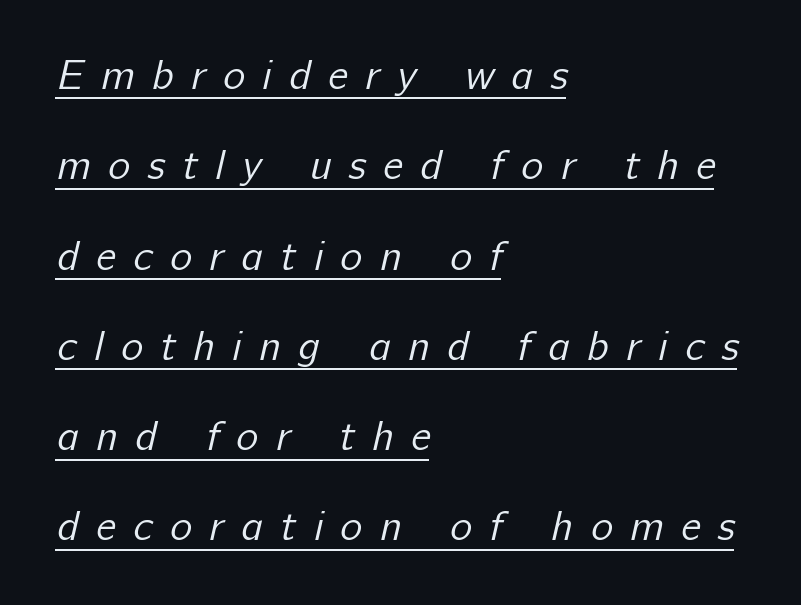
The image shows 42 px regular-weight sans-serif type; set left-aligned, loose line spacing (2.15x), unusually wide letter spacing (+0.41 em), underlined; low stroke contrast and a medium x-height.
